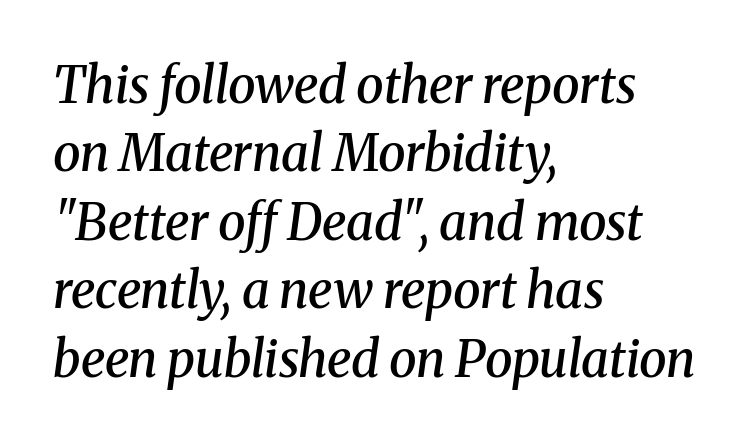
The image shows 50 px semibold serif type, italic (leaning right); set left-aligned, normal line spacing (1.37x), normal letter spacing, not underlined; medium stroke contrast and a medium x-height.
